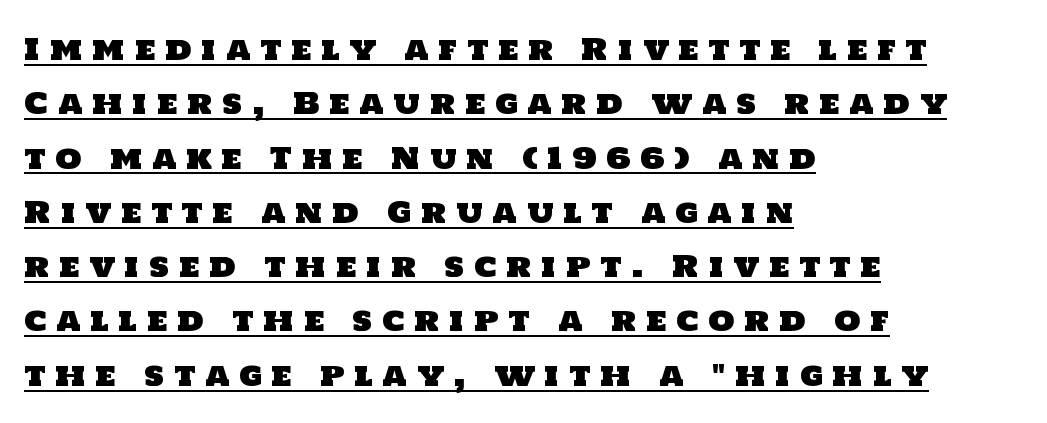
{"serif": "no", "width": "normal", "stroke_contrast": "low", "x_height": "large", "monospaced": "no", "underline": "yes", "align": "left", "line_spacing_ratio": 1.81, "letter_spacing": "wide", "letter_spacing_em": 0.32, "glyph_px": 30}
